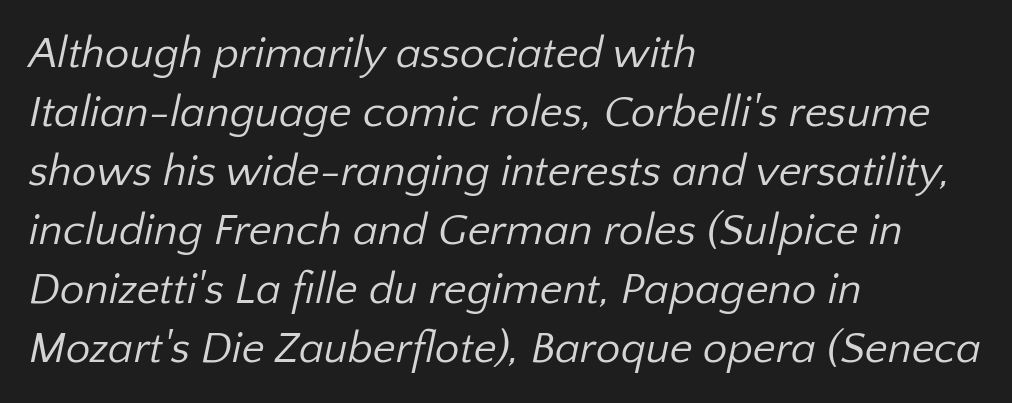
Q: Is the text bold? A: No.
Q: Is the typeface a serif or a sans-serif typeface? A: Sans-serif.
Q: Is the text underlined? A: No.
Q: How is the paragraph aligned? A: Left-aligned.
Q: Is the spacing between letters normal or unusually wide? A: Normal.
Q: Is the spacing between lines tight, normal or loose? A: Normal.
Q: Width (condensed, normal, or wide)? A: Normal.
Q: Stroke contrast? A: Low.
Q: x-height? A: Medium.
Q: Monospaced? A: No.
